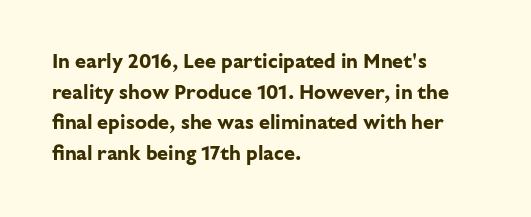
Q: Is the text bold? A: Yes.
Q: Is the text italic (slanted)? A: No, it is upright.
Q: Is the text underlined? A: No.
Q: How is the paragraph aligned? A: Left-aligned.
Q: Is the spacing between letters normal or unusually wide? A: Normal.
Q: Is the spacing between lines tight, normal or loose? A: Normal.
